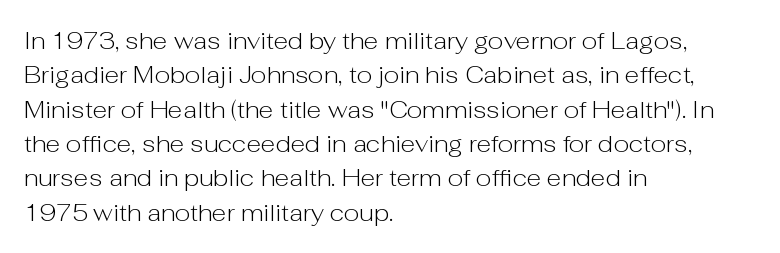
The image shows 24 px text type, upright; set left-aligned, normal line spacing (1.43x), normal letter spacing, not underlined.
